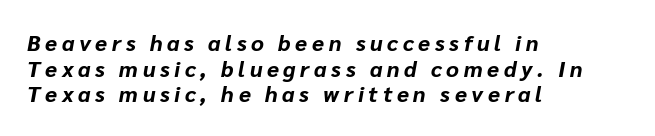
Display-style spreading of the glyphs; the letterfit is very open. Rendered with sloped, italic letterforms. Notice how the passage keeps a crisp vertical edge on the left only. Honestly, there is no underline to notice here at all.
